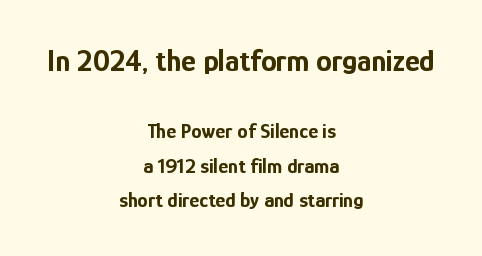
The image shows 31 px bold, condensed sans-serif type, upright; set centered, normal line spacing (1.65x), normal letter spacing, not underlined; the first (top) block is 1.48x larger; low stroke contrast and a medium x-height.
